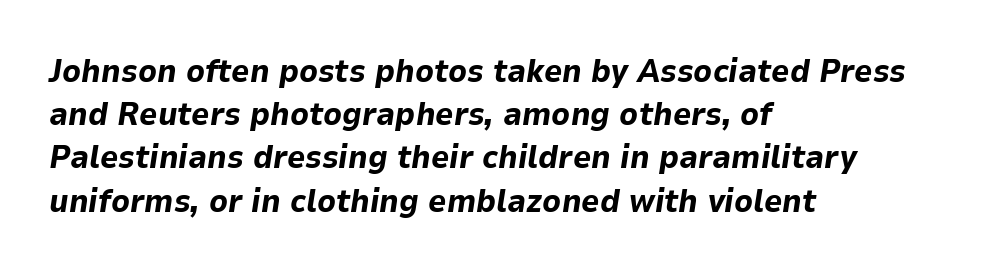
{"italic": "yes", "lean": "right", "slant_degrees": 9, "bold": "yes", "weight": "bold", "width": "normal", "stroke_contrast": "low", "x_height": "medium", "monospaced": "no", "underline": "no", "align": "left", "line_spacing": "normal", "line_spacing_ratio": 1.35, "letter_spacing": "normal", "letter_spacing_em": 0.0, "glyph_px": 32}
